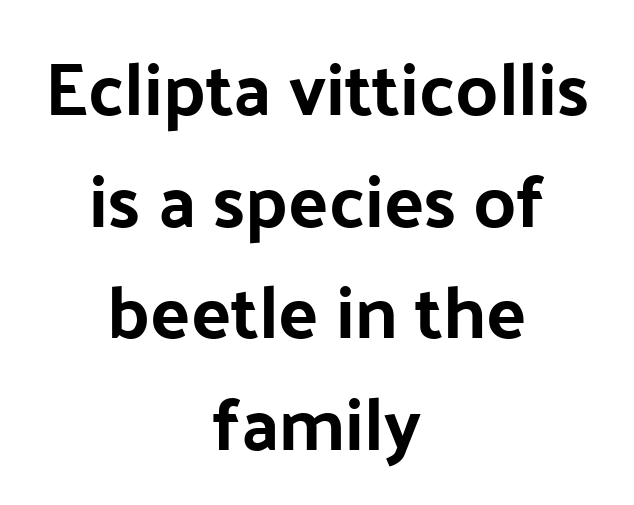
{"serif": "no", "italic": "no", "width": "normal", "stroke_contrast": "low", "x_height": "medium", "monospaced": "no", "underline": "no", "align": "center", "line_spacing": "normal", "line_spacing_ratio": 1.51, "letter_spacing": "normal", "letter_spacing_em": 0.0, "glyph_px": 74}
